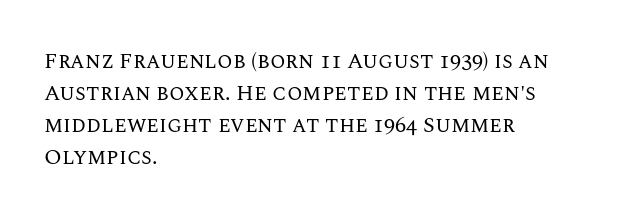
Q: Is the text bold? A: No.
Q: Is the text italic (slanted)? A: No, it is upright.
Q: Is the text underlined? A: No.
Q: How is the paragraph aligned? A: Left-aligned.
Q: Is the spacing between letters normal or unusually wide? A: Normal.
Q: Is the spacing between lines tight, normal or loose? A: Normal.
